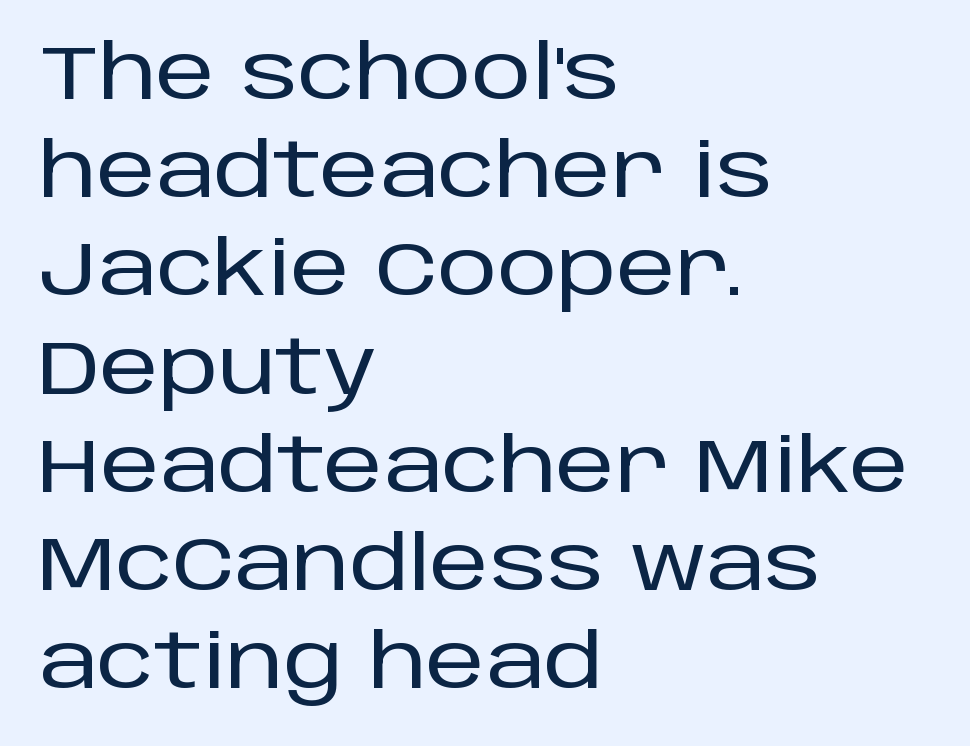
The image shows 75 px sans-serif type, upright; set left-aligned, normal line spacing (1.31x), normal letter spacing, not underlined; low stroke contrast and a large x-height.
